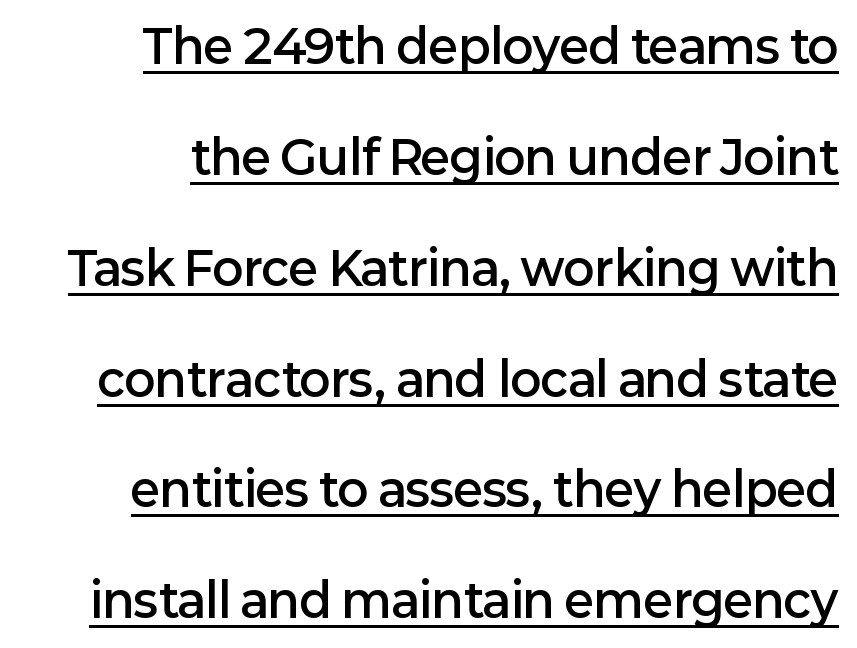
These lines carry some extra weight — a demibold, not a full bold. Compared with typical paragraphs, the rows here are farther apart. You can tell from the bare stems that sans-serif type was used. Spacing verdict: proportional, widths tailored to each character. The text block is weighted toward the right margin, trailing off unevenly leftward.
